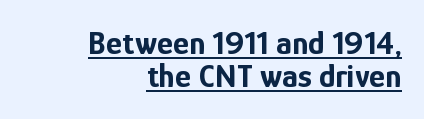
This rendering features underlined lettering. These lines huddle together more closely than default settings would place them. The typesetter chose a ragged-left arrangement here. These lines keep a tight, regular rhythm from letter to letter.
